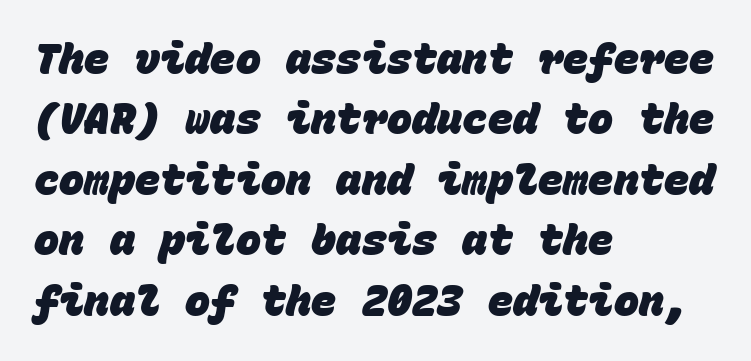
The image shows 42 px heavy sans-serif type, monospaced; set left-aligned, normal line spacing (1.44x), normal letter spacing, not underlined; low stroke contrast and a large x-height.
